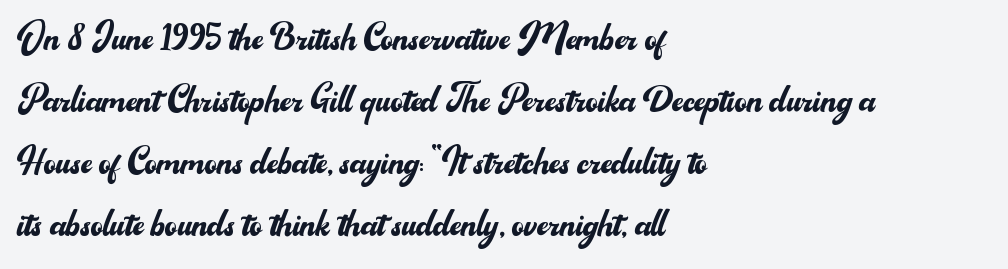
The image shows 47 px regular-weight sans-serif type; set left-aligned, normal line spacing (1.32x), normal letter spacing, not underlined; medium stroke contrast and a small x-height.
